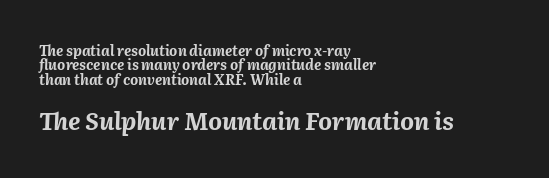
The image shows 24 px bold type, italic (leaning right); set left-aligned, tight line spacing (1.03x), normal letter spacing, not underlined; the second (bottom) block is 1.71x larger.
